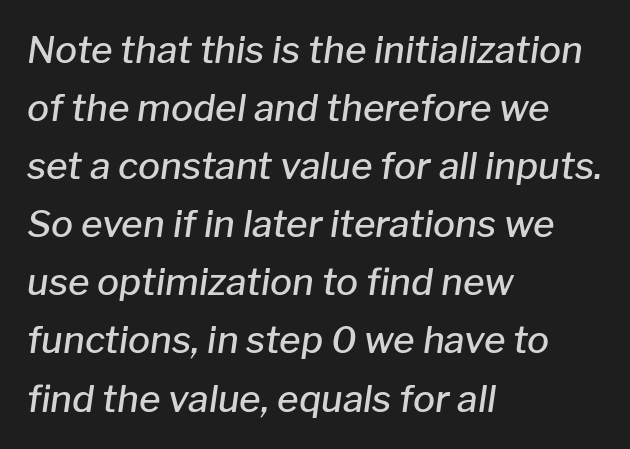
The image shows 37 px semibold type, italic (leaning right); set left-aligned, normal line spacing (1.57x), normal letter spacing, not underlined; low stroke contrast and a medium x-height.
